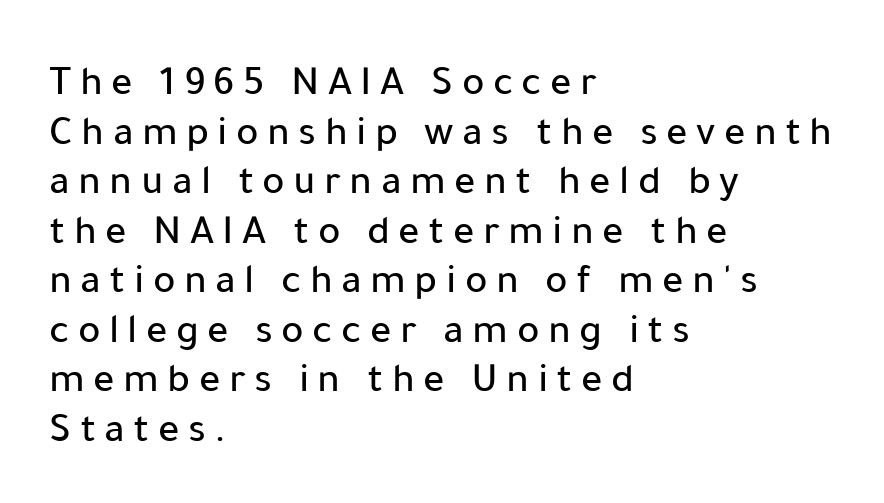
Q: Is the text italic (slanted)? A: No, it is upright.
Q: Is the typeface a serif or a sans-serif typeface? A: Sans-serif.
Q: Is the text underlined? A: No.
Q: How is the paragraph aligned? A: Left-aligned.
Q: Is the spacing between letters normal or unusually wide? A: Unusually wide.
Q: Width (condensed, normal, or wide)? A: Normal.
Q: Stroke contrast? A: Low.
Q: x-height? A: Medium.
Q: Monospaced? A: No.
